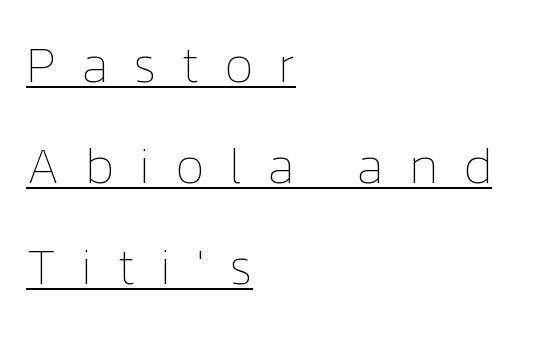
{"italic": "no", "bold": "no", "weight": "thin", "width": "normal", "stroke_contrast": "low", "x_height": "medium", "monospaced": "no", "underline": "yes", "align": "left", "line_spacing": "loose", "line_spacing_ratio": 2.02, "letter_spacing": "wide", "letter_spacing_em": 0.5, "glyph_px": 50}
